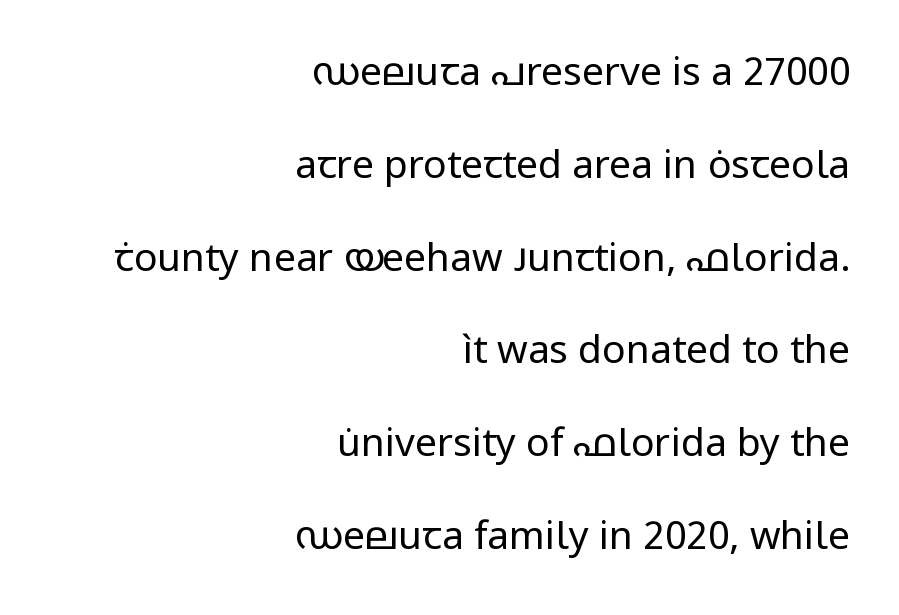
The image shows 39 px regular-weight sans-serif type, upright; set right-aligned, loose line spacing (2.38x), normal letter spacing, not underlined; low stroke contrast and a medium x-height.
